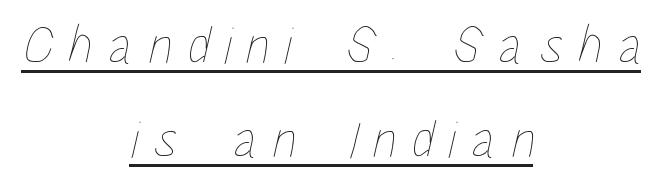
Q: Is the text bold? A: No.
Q: Is the text underlined? A: Yes.
Q: How is the paragraph aligned? A: Centered.
Q: Is the spacing between letters normal or unusually wide? A: Unusually wide.
Q: Width (condensed, normal, or wide)? A: Condensed.
Q: Stroke contrast? A: Low.
Q: x-height? A: Large.
Q: Monospaced? A: No.
